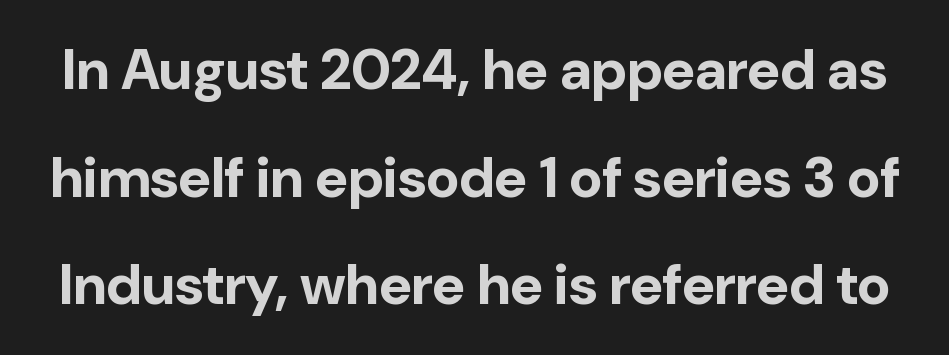
{"serif": "no", "italic": "no", "bold": "yes", "weight": "bold", "width": "normal", "stroke_contrast": "low", "x_height": "medium", "monospaced": "no", "underline": "no", "line_spacing_ratio": 1.89, "letter_spacing": "normal", "letter_spacing_em": 0.0, "glyph_px": 57}
